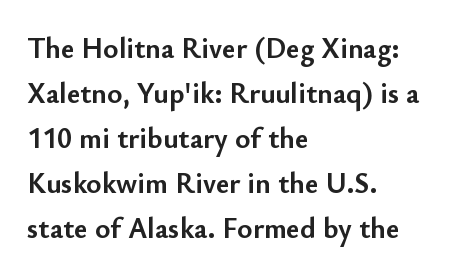
Q: Is the text bold? A: Yes.
Q: Is the text italic (slanted)? A: No, it is upright.
Q: Is the typeface a serif or a sans-serif typeface? A: Sans-serif.
Q: Is the text underlined? A: No.
Q: How is the paragraph aligned? A: Left-aligned.
Q: Is the spacing between letters normal or unusually wide? A: Normal.
Q: Is the spacing between lines tight, normal or loose? A: Normal.
Q: Width (condensed, normal, or wide)? A: Normal.
Q: Stroke contrast? A: Low.
Q: x-height? A: Small.
Q: Monospaced? A: No.
